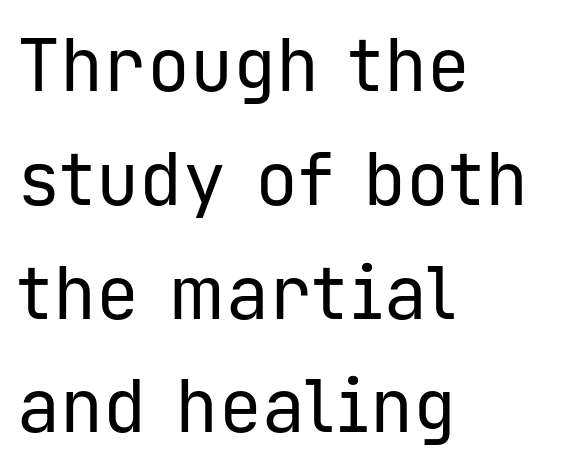
{"serif": "no", "italic": "no", "bold": "no", "weight": "regular", "width": "normal", "stroke_contrast": "low", "x_height": "medium", "monospaced": "yes", "underline": "no", "align": "left", "line_spacing": "normal", "line_spacing_ratio": 1.58, "letter_spacing": "normal", "letter_spacing_em": 0.0, "glyph_px": 72}
